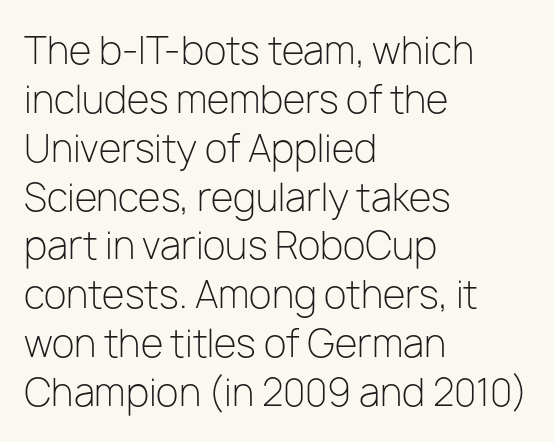
Each letter keeps its own natural width here, so spacing adapts to shape. Tracking here is standard; glyphs follow each other at the usual distance. Is the stroke heavy? The answer is a plain regular-or-lighter. Notice how the passage keeps a crisp vertical edge on the left only. How would I describe the line gaps? Plain and ordinary. Nope, no serifs anywhere on these letters.
